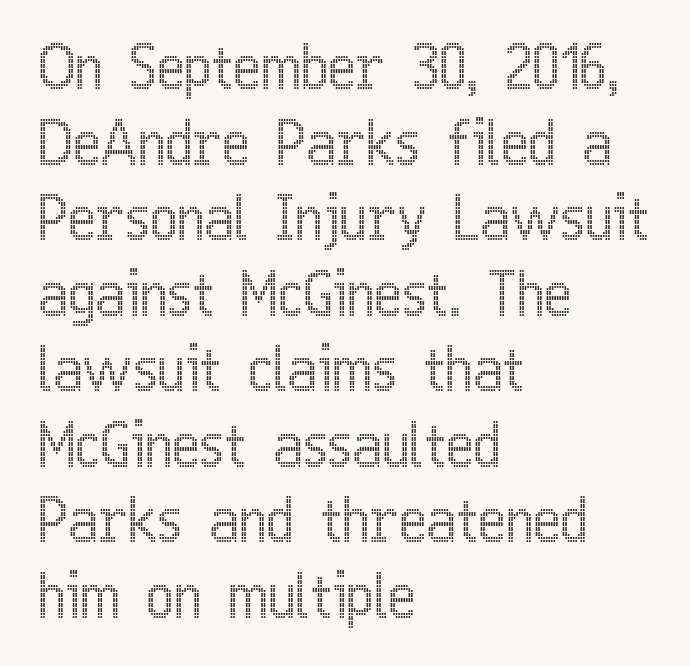
The image shows 59 px condensed type, upright; set left-aligned, normal line spacing (1.28x), normal letter spacing, not underlined; a medium x-height.
